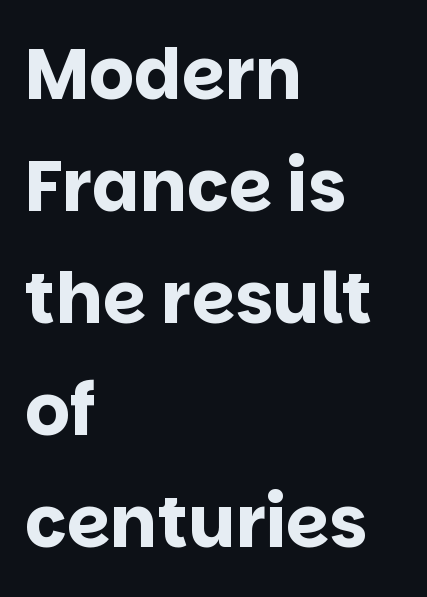
The image shows 70 px bold sans-serif type, upright; set left-aligned, normal line spacing (1.6x), normal letter spacing, not underlined; low stroke contrast and a large x-height.
